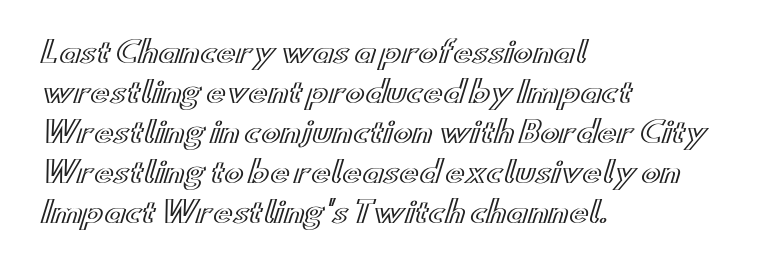
The image shows 29 px wide type; set left-aligned, normal line spacing (1.38x), normal letter spacing, not underlined; a small x-height.
